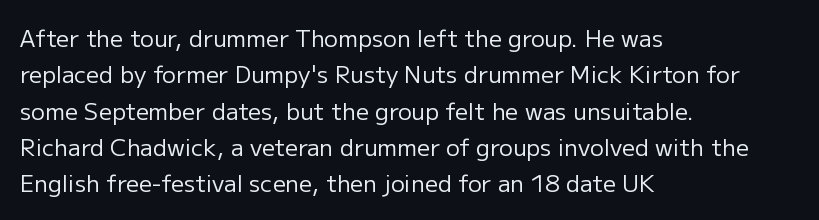
The image shows 23 px text type, upright; set left-aligned, normal line spacing (1.58x), normal letter spacing, not underlined.
